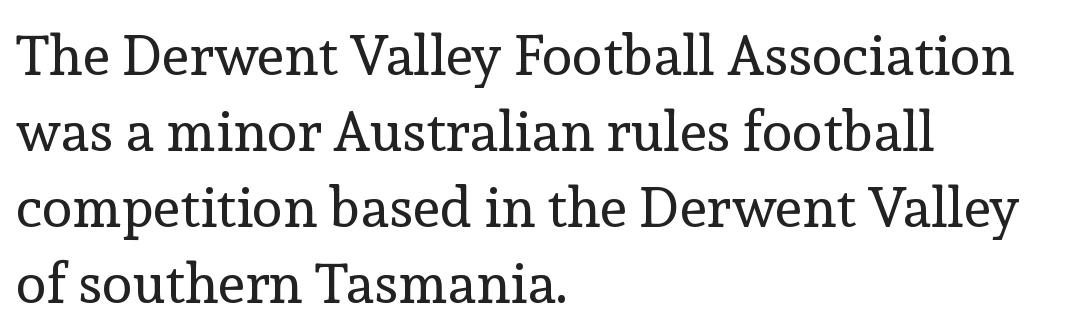
These lines are composed in type with serifs. Nobody touched the tracking dial on this one. Italic: no, the glyphs are upright roman. Is this a heavy cut? Hardly; it is regular or lighter. Each letter keeps its own natural width here, so spacing adapts to shape.
